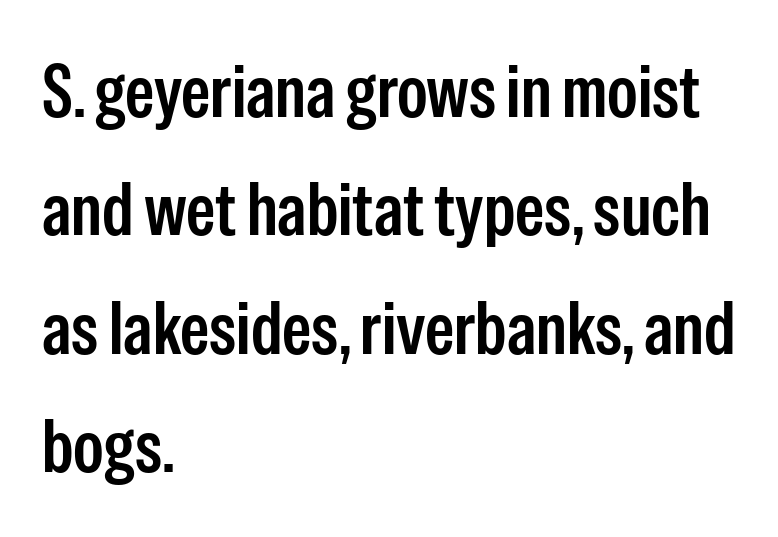
What's the leading like? Ordinary, nothing unusual. The lines are quadded left. No word sits above an underline. Tall strokes in this sample are plumb rather than angled.
